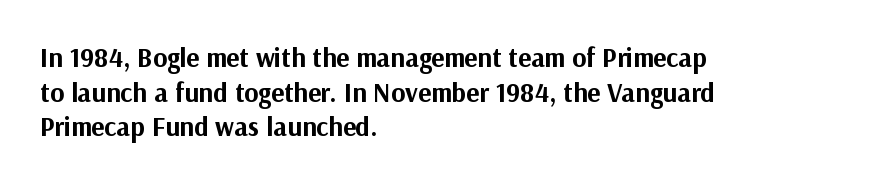
{"italic": "no", "bold": "yes", "underline": "no", "align": "left", "line_spacing": "normal", "line_spacing_ratio": 1.28, "letter_spacing": "normal", "letter_spacing_em": 0.0, "glyph_px": 27}
